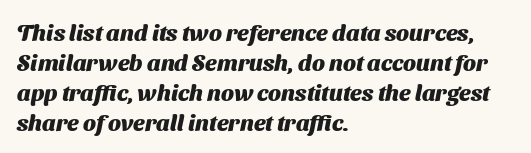
Q: Is the text bold? A: Yes.
Q: Is the text underlined? A: No.
Q: How is the paragraph aligned? A: Left-aligned.
Q: Is the spacing between letters normal or unusually wide? A: Normal.
Q: Is the spacing between lines tight, normal or loose? A: Normal.
